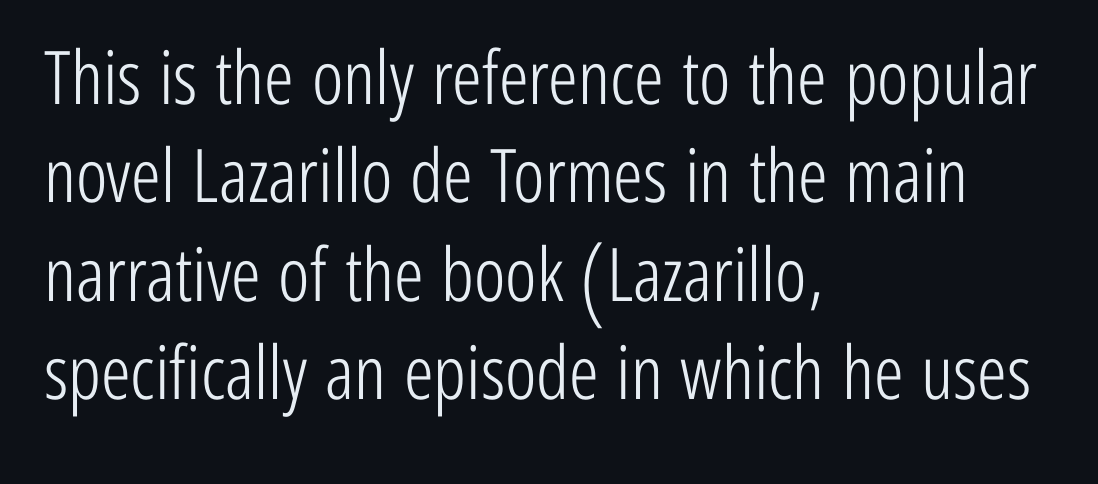
A typesetter would call this leading conventional body-copy spacing. The face looks like a standard text weight, possibly lighter. Nothing unusual about the tracking: characters are spaced as the font intends. Honestly, there is no underline to notice here at all. The type sits square on the baseline with zero lean.
